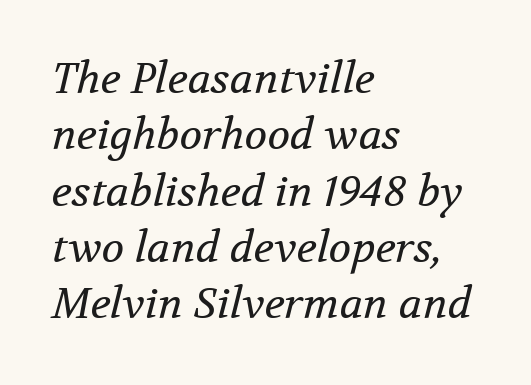
Q: Is the text bold? A: No.
Q: Is the text italic (slanted)? A: Yes, it leans right by about 12 degrees.
Q: Is the typeface a serif or a sans-serif typeface? A: Serif.
Q: Is the text underlined? A: No.
Q: How is the paragraph aligned? A: Left-aligned.
Q: Is the spacing between letters normal or unusually wide? A: Normal.
Q: Is the spacing between lines tight, normal or loose? A: Normal.
Q: Width (condensed, normal, or wide)? A: Normal.
Q: Stroke contrast? A: Medium.
Q: x-height? A: Medium.
Q: Monospaced? A: No.
